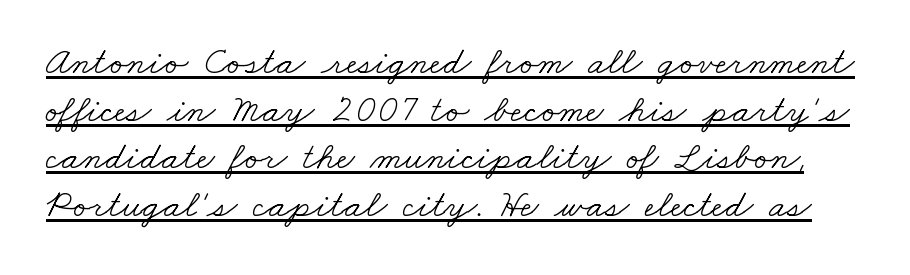
The image shows 39 px light, wide serif type; set line spacing 1.22x, normal letter spacing, underlined; low stroke contrast and a small x-height.
